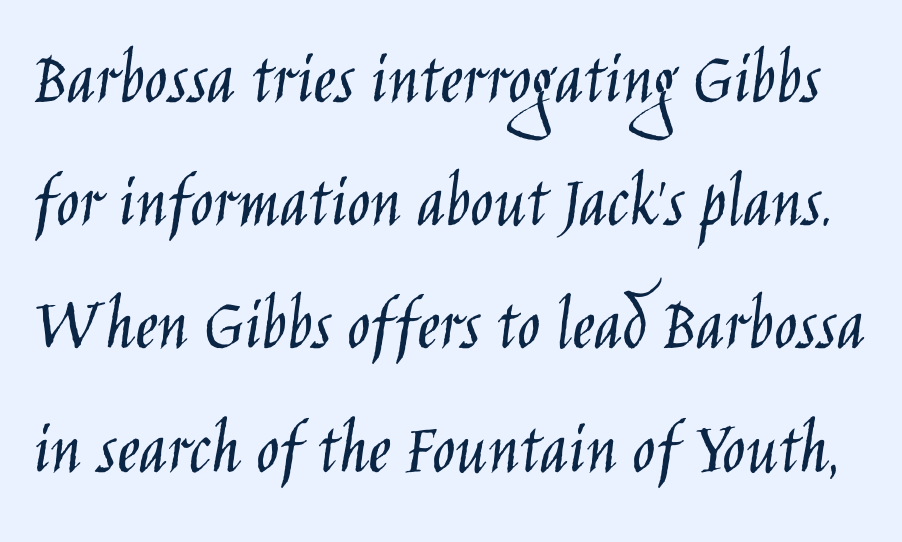
These glyphs show unthickened strokes, regular width or finer. No extra tracking has been applied to these lines. Words float on clear page, feet unadorned. This sample has the flowing, uneven cadence of proportional lettering.
